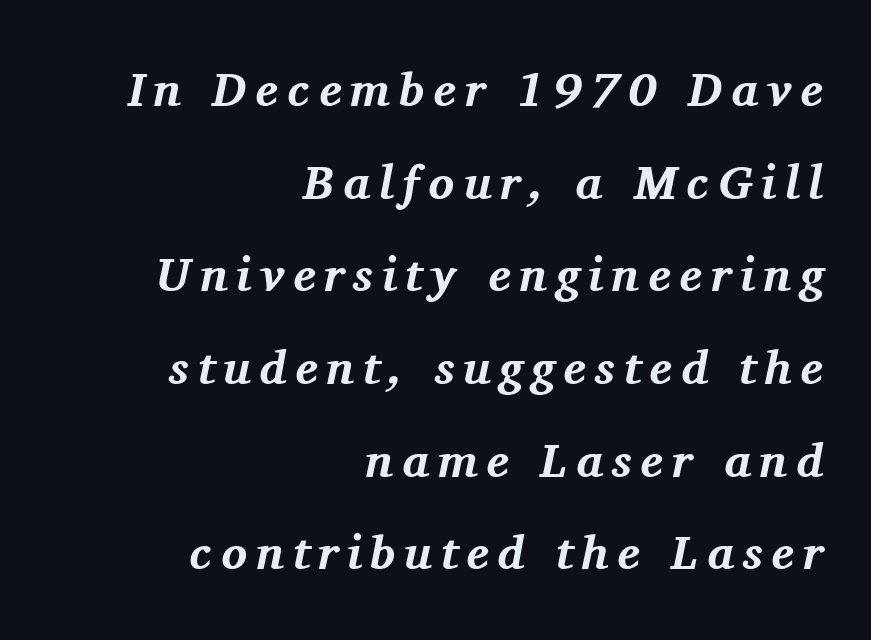
Q: Is the text bold? A: Yes.
Q: Is the text italic (slanted)? A: Yes, it leans right by about 11 degrees.
Q: Is the typeface a serif or a sans-serif typeface? A: Serif.
Q: Is the text underlined? A: No.
Q: How is the paragraph aligned? A: Right-aligned.
Q: Is the spacing between lines tight, normal or loose? A: Loose.
Q: Width (condensed, normal, or wide)? A: Normal.
Q: Stroke contrast? A: Medium.
Q: x-height? A: Medium.
Q: Monospaced? A: No.
